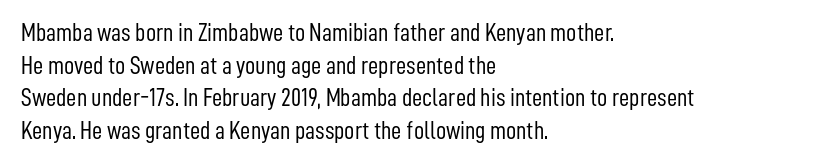
Q: Is the text bold? A: No.
Q: Is the text italic (slanted)? A: No, it is upright.
Q: Is the text underlined? A: No.
Q: How is the paragraph aligned? A: Left-aligned.
Q: Is the spacing between letters normal or unusually wide? A: Normal.
Q: Is the spacing between lines tight, normal or loose? A: Normal.
